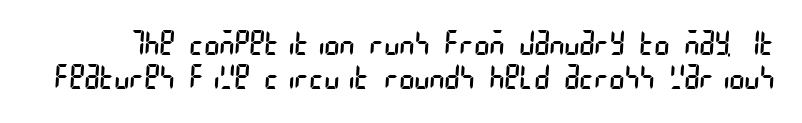
Q: Is the text bold? A: No.
Q: Is the typeface a serif or a sans-serif typeface? A: Sans-serif.
Q: Is the text underlined? A: No.
Q: Is the spacing between letters normal or unusually wide? A: Normal.
Q: Is the spacing between lines tight, normal or loose? A: Tight.
Q: Width (condensed, normal, or wide)? A: Condensed.
Q: Stroke contrast? A: Low.
Q: x-height? A: Large.
